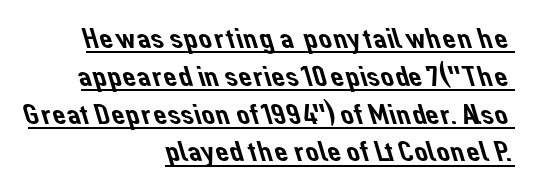
The image shows 30 px sans-serif type; set right-aligned, normal line spacing (1.26x), normal letter spacing, underlined; low stroke contrast and a medium x-height.
